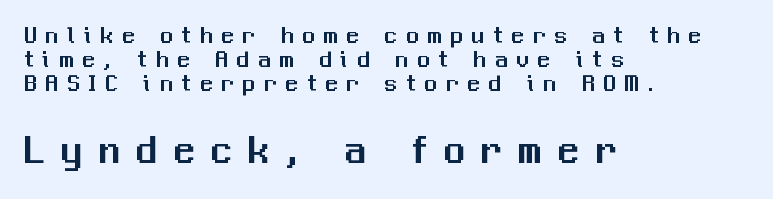
The image shows 42 px sans-serif type, upright; set left-aligned, tight line spacing (1.0x), unusually wide letter spacing (+0.39 em), not underlined; the second (bottom) block is 1.75x larger; medium stroke contrast and a medium x-height.
